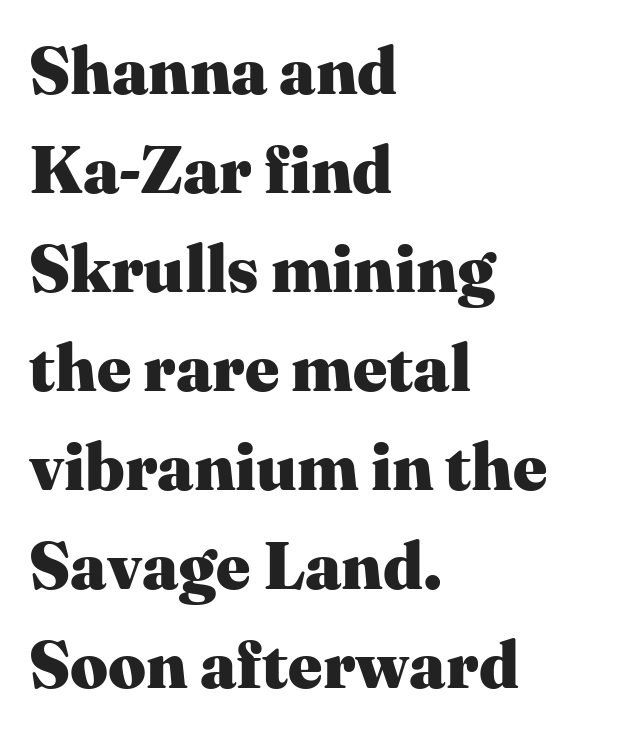
Q: Is the text bold? A: Yes.
Q: Is the text italic (slanted)? A: No, it is upright.
Q: Is the typeface a serif or a sans-serif typeface? A: Serif.
Q: Is the text underlined? A: No.
Q: How is the paragraph aligned? A: Left-aligned.
Q: Is the spacing between letters normal or unusually wide? A: Normal.
Q: Is the spacing between lines tight, normal or loose? A: Normal.
Q: Width (condensed, normal, or wide)? A: Normal.
Q: Stroke contrast? A: Medium.
Q: x-height? A: Medium.
Q: Monospaced? A: No.
